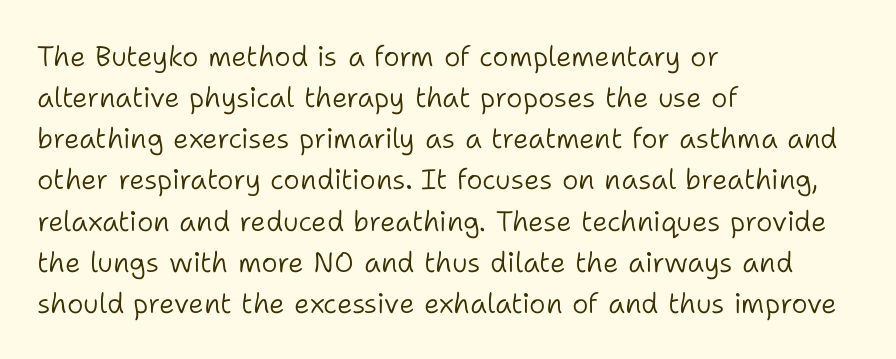
{"serif": "no", "italic": "no", "bold": "no", "weight": "light", "width": "normal", "stroke_contrast": "low", "x_height": "medium", "monospaced": "no", "underline": "no", "align": "left", "line_spacing": "normal", "line_spacing_ratio": 1.47, "letter_spacing": "normal", "letter_spacing_em": 0.0, "glyph_px": 28}
